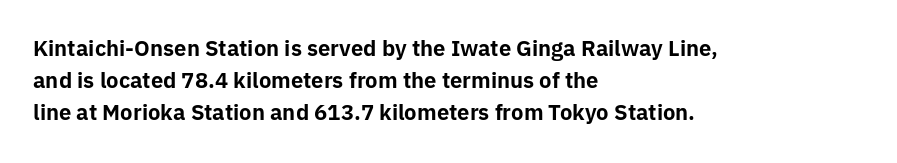
Q: Is the text bold? A: Yes.
Q: Is the text italic (slanted)? A: No, it is upright.
Q: Is the text underlined? A: No.
Q: How is the paragraph aligned? A: Left-aligned.
Q: Is the spacing between letters normal or unusually wide? A: Normal.
Q: Is the spacing between lines tight, normal or loose? A: Normal.
